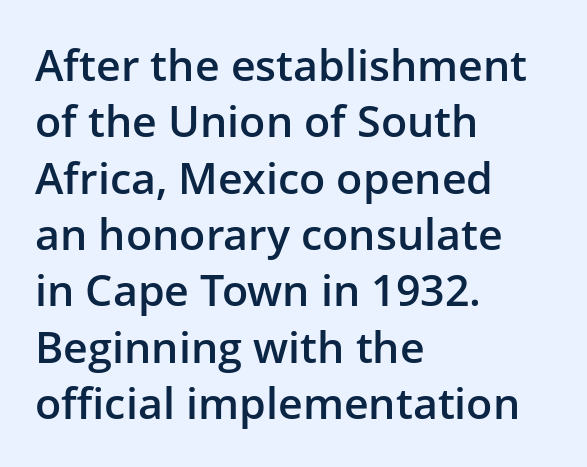
The image shows 43 px semibold sans-serif type, upright; set left-aligned, normal line spacing (1.31x), normal letter spacing, not underlined; low stroke contrast and a medium x-height.
